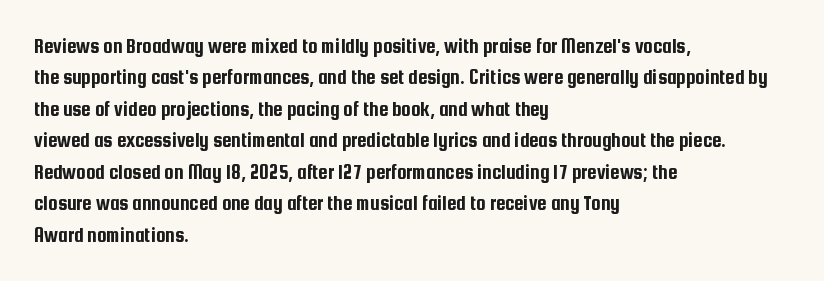
Q: Is the text italic (slanted)? A: No, it is upright.
Q: Is the text underlined? A: No.
Q: How is the paragraph aligned? A: Left-aligned.
Q: Is the spacing between letters normal or unusually wide? A: Normal.
Q: Is the spacing between lines tight, normal or loose? A: Normal.
